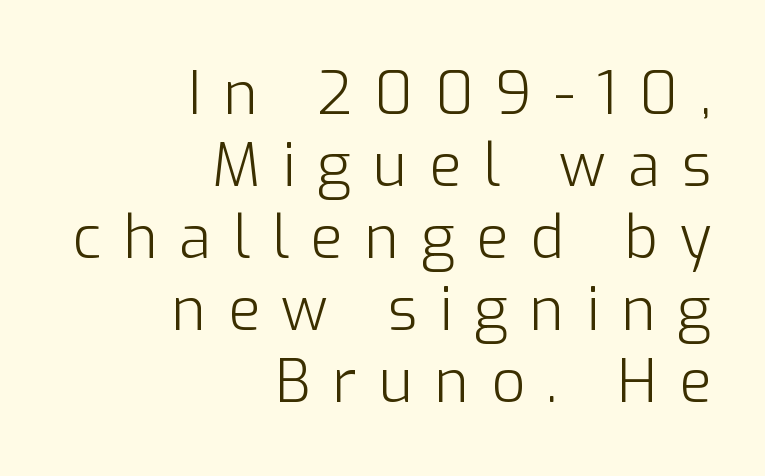
Q: Is the text bold? A: No.
Q: Is the text italic (slanted)? A: No, it is upright.
Q: Is the typeface a serif or a sans-serif typeface? A: Sans-serif.
Q: Is the text underlined? A: No.
Q: How is the paragraph aligned? A: Right-aligned.
Q: Is the spacing between letters normal or unusually wide? A: Unusually wide.
Q: Width (condensed, normal, or wide)? A: Normal.
Q: Stroke contrast? A: Low.
Q: x-height? A: Medium.
Q: Monospaced? A: No.
